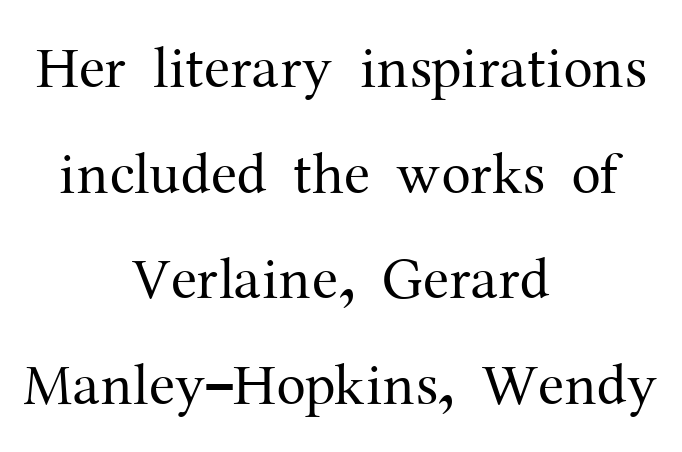
The axis of the letterforms is exactly vertical. Compared with typical body copy, the letter spacing here is the same. Any mark beneath the type? The region is blank. Vertical stems look standard width or narrower in stroke. Looks like regular typesetting: each glyph gets only the width it needs. One-word summary of the alignment: center.
